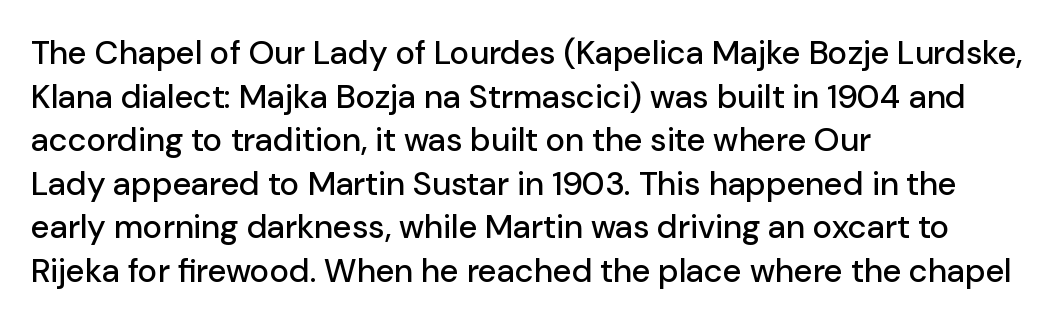
The image shows 33 px sans-serif type, upright; set left-aligned, normal line spacing (1.32x), normal letter spacing, not underlined; low stroke contrast and a medium x-height.
